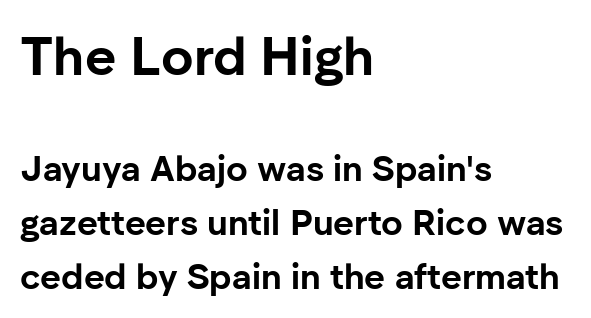
{"serif": "no", "italic": "no", "bold": "yes", "weight": "bold", "width": "normal", "stroke_contrast": "low", "x_height": "medium", "monospaced": "no", "underline": "no", "align": "left", "line_spacing": "normal", "line_spacing_ratio": 1.5, "letter_spacing": "normal", "letter_spacing_em": 0.0, "larger_block": "first", "size_ratio": 1.5, "glyph_px": 54}
